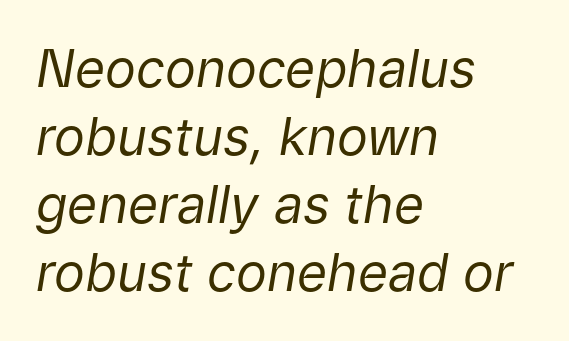
A typesetter would call this proportional, since set widths differ per character. Leftover space on each line is placed entirely after the last word. The passage shown is not bold in any degree. The words here are not underlined. Compared with ordinary roman type, these characters are visibly tilted.
